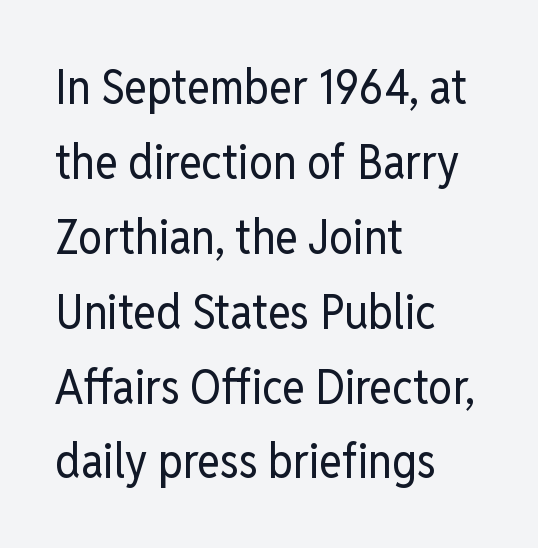
The image shows 48 px regular-weight, condensed sans-serif type, upright; set left-aligned, normal line spacing (1.56x), normal letter spacing, not underlined; low stroke contrast and a medium x-height.
